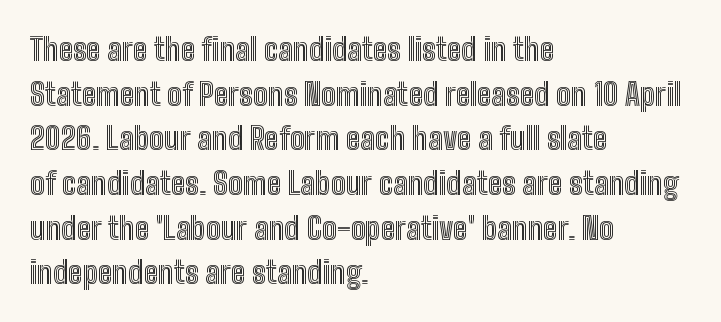
Q: Is the text italic (slanted)? A: No, it is upright.
Q: Is the text underlined? A: No.
Q: How is the paragraph aligned? A: Left-aligned.
Q: Is the spacing between letters normal or unusually wide? A: Normal.
Q: Is the spacing between lines tight, normal or loose? A: Normal.
Q: Width (condensed, normal, or wide)? A: Condensed.
Q: x-height? A: Medium.
Q: Monospaced? A: No.
